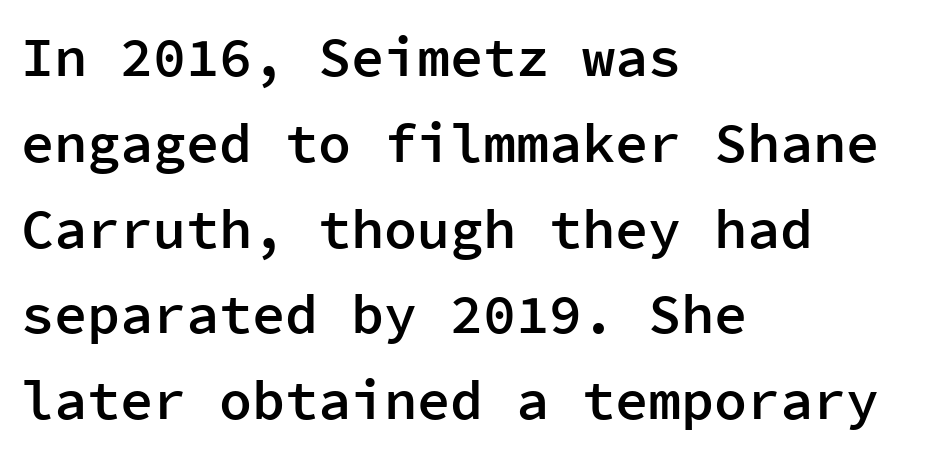
Does the lettering tilt? It doesn't — this is upright. The face used here is rendered with its standard letterfit. The ragged edge is on the right, which tells us the setting is flush left. These words are printed semibold, heavier than regular yet not bold.
